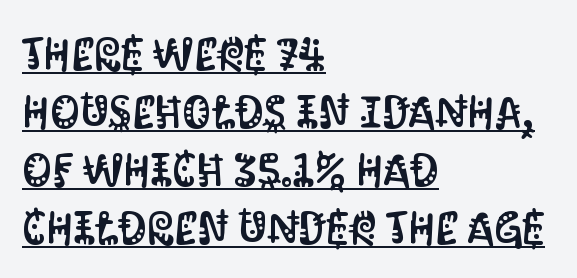
Q: Is the text italic (slanted)? A: No, it is upright.
Q: Is the typeface a serif or a sans-serif typeface? A: Sans-serif.
Q: Is the text underlined? A: Yes.
Q: How is the paragraph aligned? A: Left-aligned.
Q: Is the spacing between letters normal or unusually wide? A: Normal.
Q: Is the spacing between lines tight, normal or loose? A: Normal.
Q: Width (condensed, normal, or wide)? A: Condensed.
Q: Stroke contrast? A: Medium.
Q: x-height? A: Large.
Q: Monospaced? A: No.
